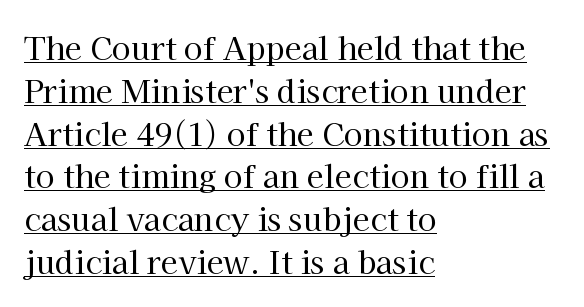
{"serif": "yes", "italic": "no", "bold": "no", "weight": "regular", "width": "normal", "stroke_contrast": "high", "x_height": "medium", "monospaced": "no", "underline": "yes", "align": "left", "line_spacing": "normal", "line_spacing_ratio": 1.38, "letter_spacing": "normal", "letter_spacing_em": 0.0, "glyph_px": 31}
